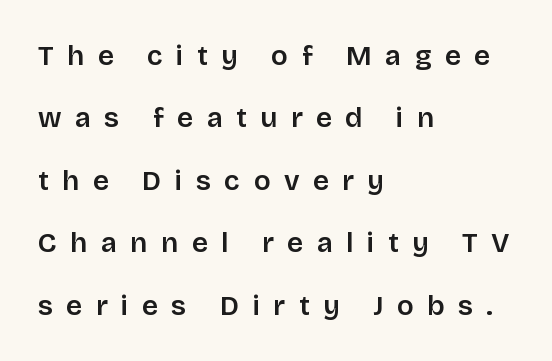
These lines stand farther apart than default settings would place them. Loose tracking; the words dissolve into strings of separated letters. Type style note: lacks serifs. Proportional: the letters do not fall into vertical columns. Unmarked baselines from the first word to the last.
